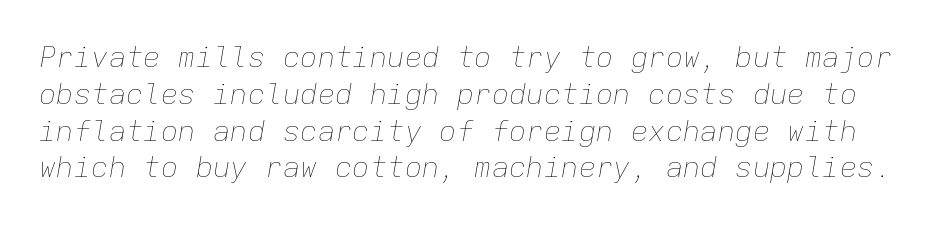
The image shows 29 px thin type, italic (leaning right), monospaced; set normal line spacing (1.27x), normal letter spacing, not underlined; low stroke contrast and a medium x-height.
